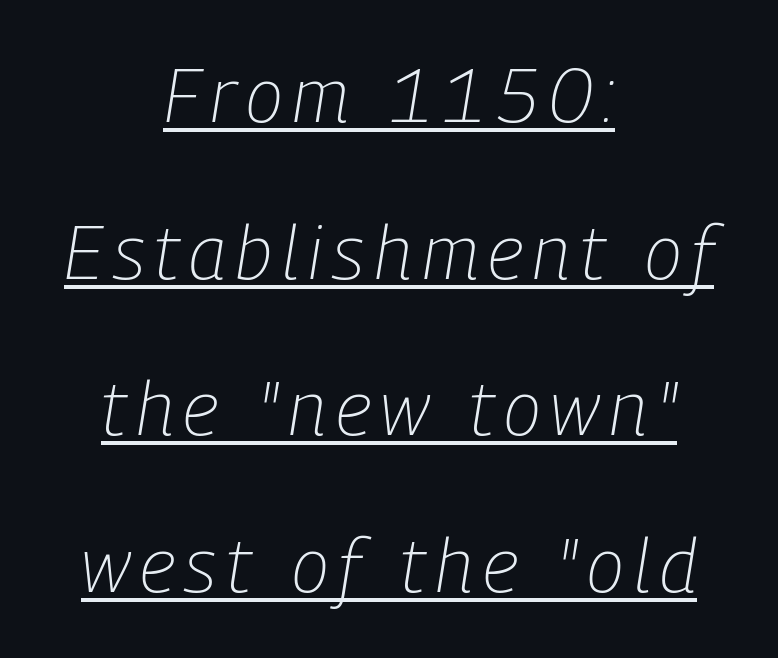
The image shows 76 px light, condensed type, italic (leaning right); set centered, loose line spacing (2.06x), underlined; low stroke contrast and a medium x-height.
